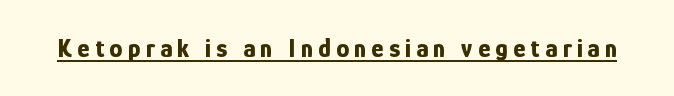
{"italic": "no", "bold": "yes", "underline": "yes", "letter_spacing": "wide", "letter_spacing_em": 0.2, "glyph_px": 26}
